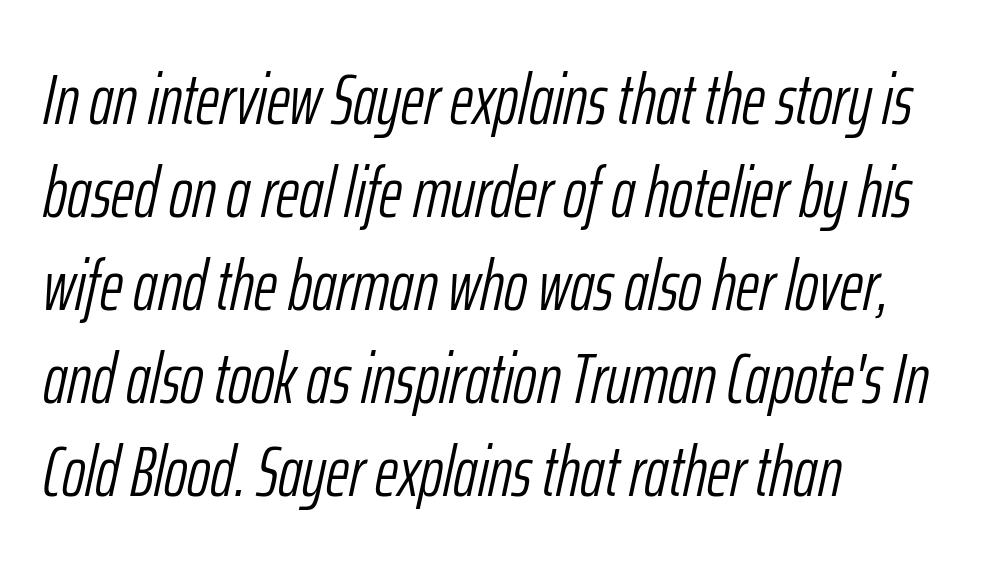
Q: Is the text bold? A: No.
Q: Is the text italic (slanted)? A: Yes, it leans right by about 12 degrees.
Q: Is the text underlined? A: No.
Q: How is the paragraph aligned? A: Left-aligned.
Q: Is the spacing between letters normal or unusually wide? A: Normal.
Q: Is the spacing between lines tight, normal or loose? A: Normal.
Q: Width (condensed, normal, or wide)? A: Condensed.
Q: Stroke contrast? A: Low.
Q: x-height? A: Medium.
Q: Monospaced? A: No.
